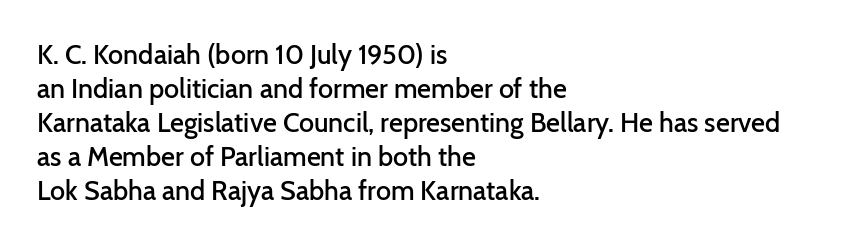
The image shows 27 px text type, upright; set left-aligned, normal line spacing (1.26x), normal letter spacing, not underlined.
